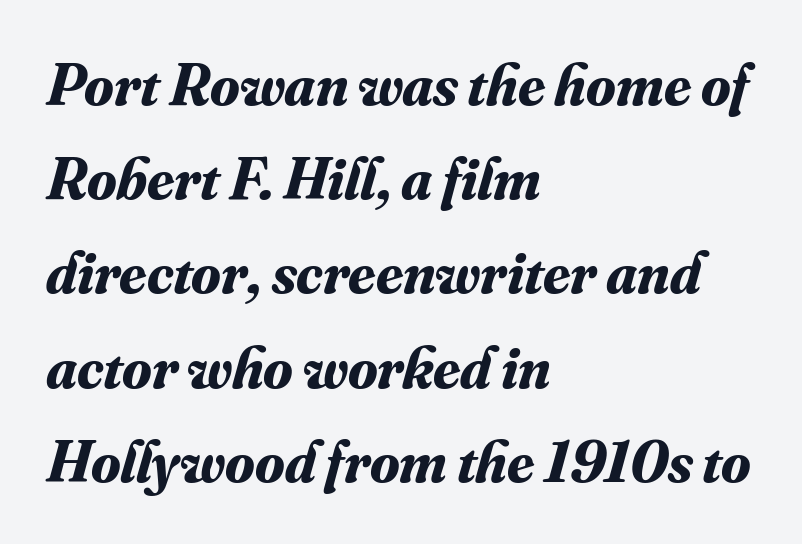
Q: Is the text bold? A: Yes.
Q: Is the text italic (slanted)? A: Yes, it leans right by about 16 degrees.
Q: Is the typeface a serif or a sans-serif typeface? A: Serif.
Q: Is the text underlined? A: No.
Q: How is the paragraph aligned? A: Left-aligned.
Q: Is the spacing between letters normal or unusually wide? A: Normal.
Q: Is the spacing between lines tight, normal or loose? A: Normal.
Q: Width (condensed, normal, or wide)? A: Normal.
Q: Stroke contrast? A: Medium.
Q: x-height? A: Small.
Q: Monospaced? A: No.
